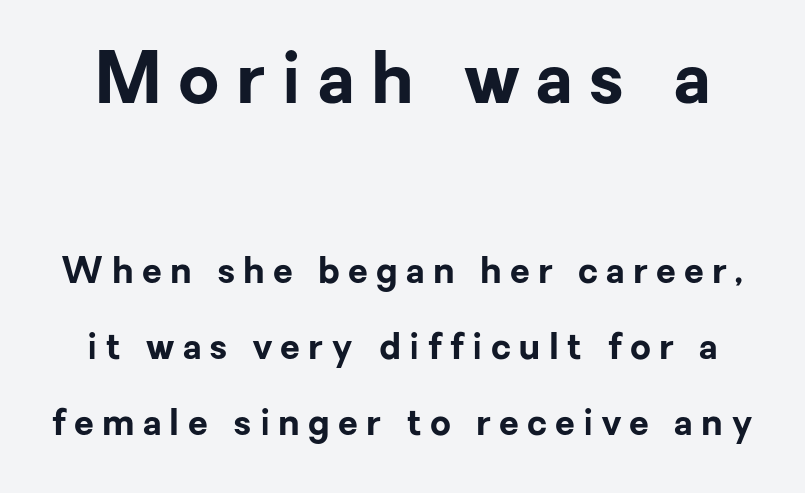
{"serif": "no", "italic": "no", "bold": "yes", "weight": "bold", "width": "normal", "stroke_contrast": "low", "x_height": "medium", "monospaced": "no", "underline": "no", "line_spacing": "loose", "line_spacing_ratio": 2.11, "letter_spacing": "wide", "letter_spacing_em": 0.23, "larger_block": "first", "size_ratio": 1.97, "glyph_px": 71}
